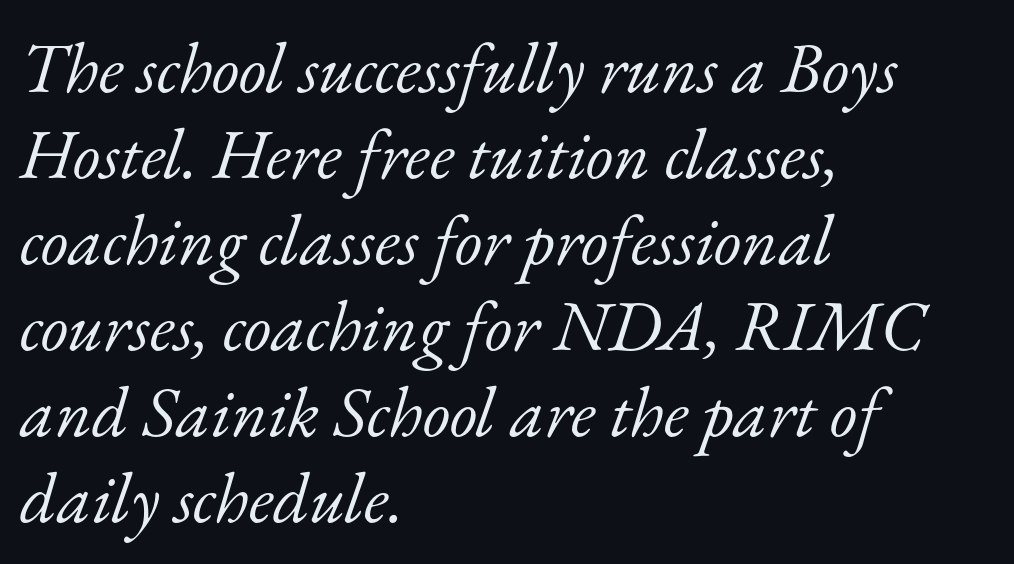
Type without underlining. You could call the tracking neutral — neither tight nor loose. The characters display serif detailing at their extremities. The passage shown is typed in a proportional face where columns would drift. Bold? No — there's no thickening of the strokes.
